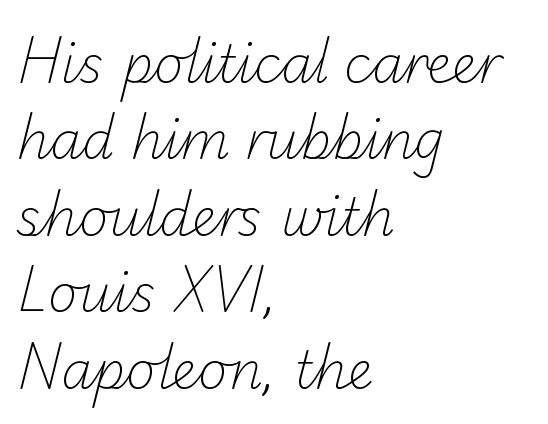
You could not count columns in this text — the font is proportionally spaced. No heavy texture on the line: the type isn't bold. Quick note: interline space is typical. The setting favours the left margin, as ordinary paragraphs usually do. Nobody touched the tracking dial on this one. The letters carry no serifs — their stems end cleanly without finishing strokes.
